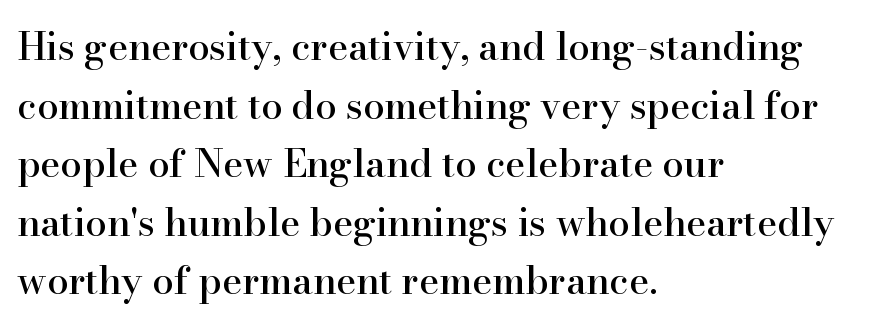
Each letter keeps its own natural width here, so spacing adapts to shape. Just letters on the line, the space beneath them empty. Casual observation: everything's shoved over to the left. What stands out about the letter spacing? Nothing — it is the standard amount. Typographically, this falls in the serif category. Does the leading feel generous? No, just average.
